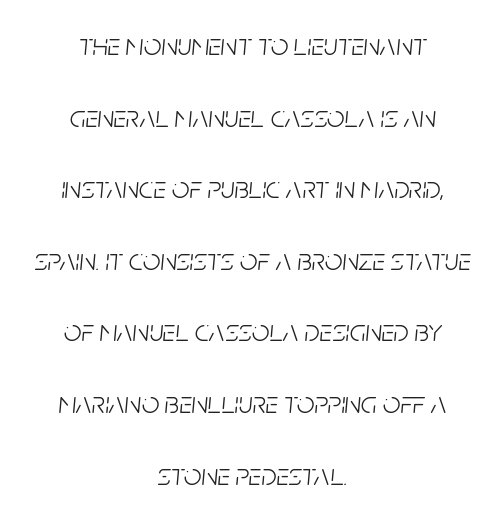
The strokes carry an ordinary text weight at most. In terms of letterspacing, this is plain default setting. Do the characters align in a grid? No, the font is proportional. Just letters on the line, the space beneath them empty. Vertical spacing — loose.
